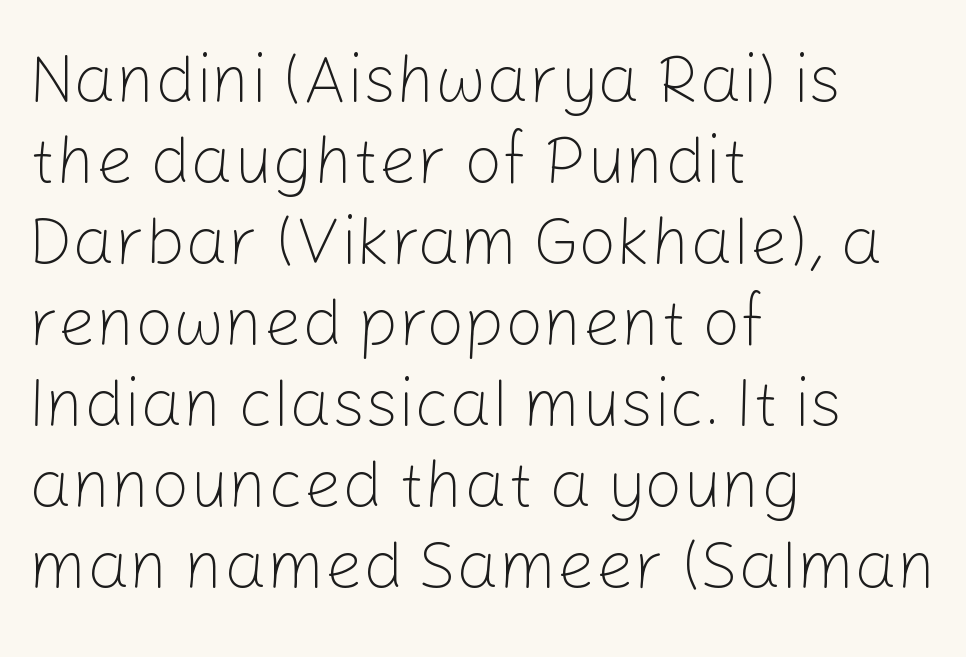
Q: Is the text bold? A: No.
Q: Is the text italic (slanted)? A: No, it is upright.
Q: Is the typeface a serif or a sans-serif typeface? A: Sans-serif.
Q: Is the text underlined? A: No.
Q: How is the paragraph aligned? A: Left-aligned.
Q: Is the spacing between letters normal or unusually wide? A: Normal.
Q: Width (condensed, normal, or wide)? A: Normal.
Q: Stroke contrast? A: Low.
Q: x-height? A: Medium.
Q: Monospaced? A: No.
